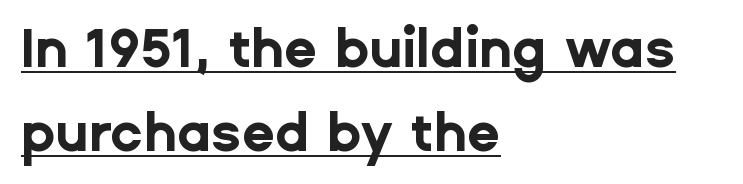
Q: Is the text bold? A: Yes.
Q: Is the text italic (slanted)? A: No, it is upright.
Q: Is the typeface a serif or a sans-serif typeface? A: Sans-serif.
Q: Is the text underlined? A: Yes.
Q: How is the paragraph aligned? A: Left-aligned.
Q: Is the spacing between letters normal or unusually wide? A: Normal.
Q: Is the spacing between lines tight, normal or loose? A: Normal.
Q: Width (condensed, normal, or wide)? A: Normal.
Q: Stroke contrast? A: Low.
Q: x-height? A: Medium.
Q: Monospaced? A: No.
